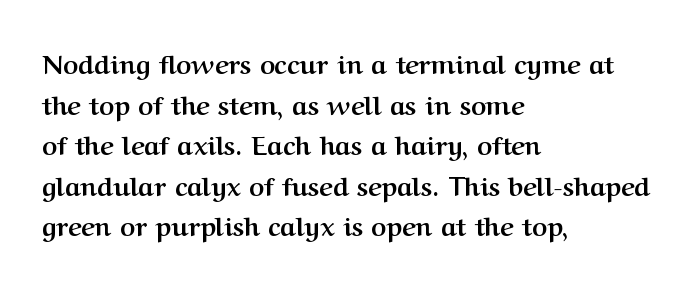
Q: Is the text bold? A: Yes.
Q: Is the text italic (slanted)? A: No, it is upright.
Q: Is the text underlined? A: No.
Q: How is the paragraph aligned? A: Left-aligned.
Q: Is the spacing between letters normal or unusually wide? A: Normal.
Q: Is the spacing between lines tight, normal or loose? A: Normal.
